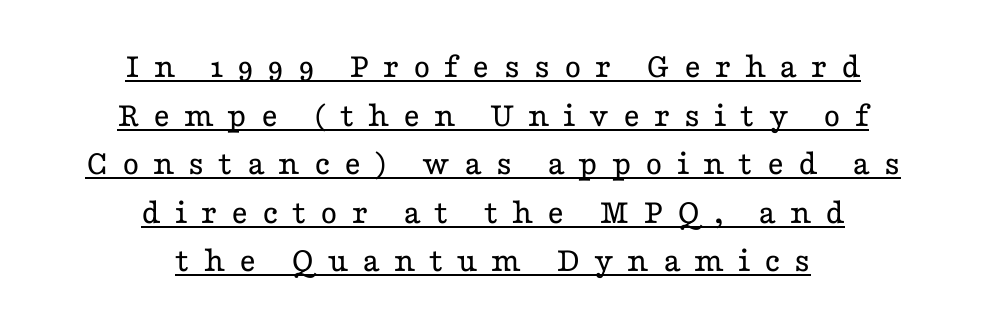
Notice how the passage keeps no hard edge, just a central spine. This is the regular roman posture of the typeface. Vertical spacing — default. The characters display serif detailing at their extremities.
